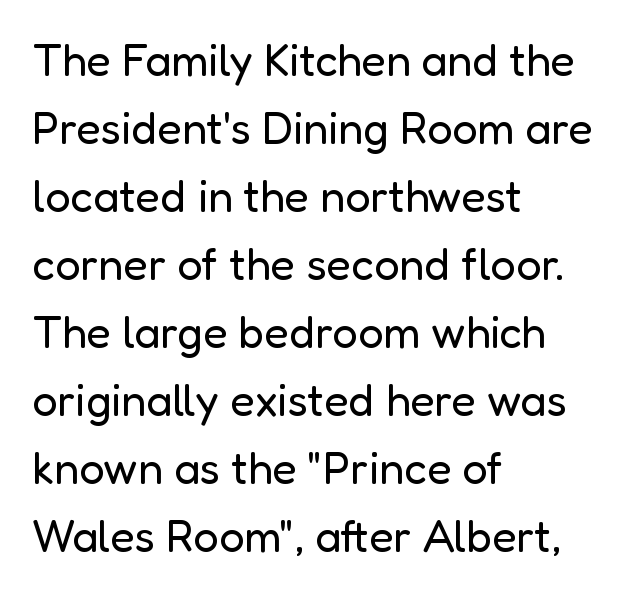
The image shows 45 px regular-weight sans-serif type, upright; set left-aligned, normal line spacing (1.51x), normal letter spacing, not underlined; low stroke contrast and a medium x-height.
